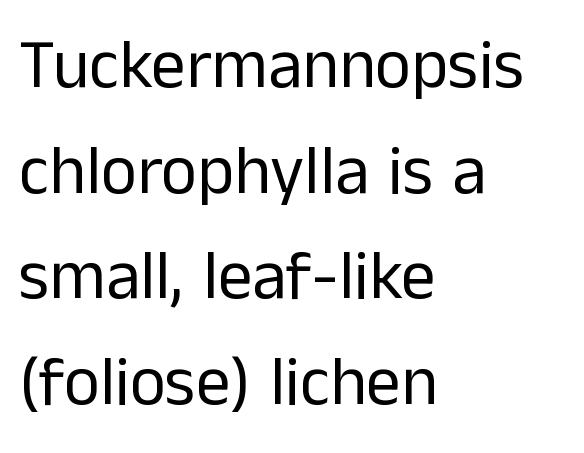
Is this a fixed-width face? No — the glyphs have proportional, varying widths. The gaps between neighbouring characters are ordinary and unremarkable. If you drew a line through each stem, it would be perfectly vertical. Counters stay open thanks to moderate or lighter strokes. Horizontally, the lines are justified to the leading edge only.
